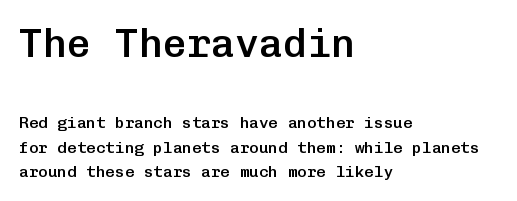
The image shows 40 px semibold sans-serif type, upright, monospaced; set left-aligned, normal line spacing (1.53x), normal letter spacing, not underlined; the first (top) block is 2.5x larger; low stroke contrast and a medium x-height.
